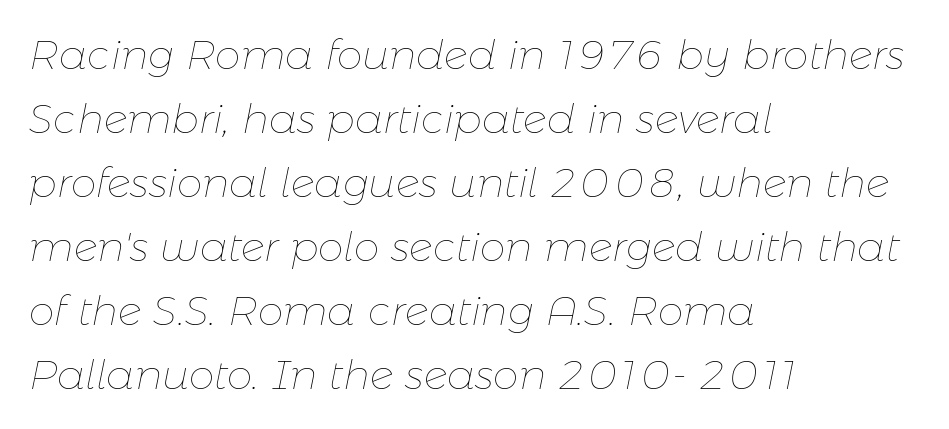
Q: Is the text bold? A: No.
Q: Is the text italic (slanted)? A: Yes, it leans right by about 11 degrees.
Q: Is the text underlined? A: No.
Q: How is the paragraph aligned? A: Left-aligned.
Q: Is the spacing between letters normal or unusually wide? A: Normal.
Q: Is the spacing between lines tight, normal or loose? A: Normal.
Q: Width (condensed, normal, or wide)? A: Normal.
Q: Stroke contrast? A: Low.
Q: x-height? A: Medium.
Q: Monospaced? A: No.
